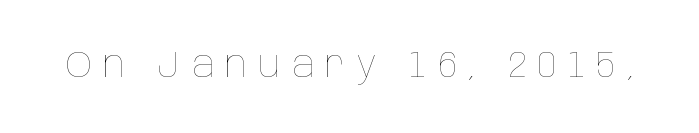
{"italic": "no", "bold": "no", "weight": "thin", "width": "condensed", "stroke_contrast": "low", "x_height": "large", "monospaced": "no", "underline": "no", "letter_spacing": "wide", "letter_spacing_em": 0.31, "glyph_px": 37}
